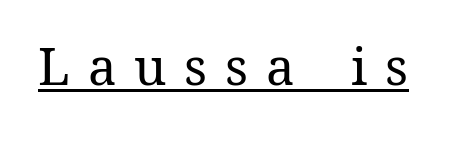
The image shows 51 px regular-weight type, upright; set unusually wide letter spacing (+0.35 em), underlined; medium stroke contrast and a medium x-height.
